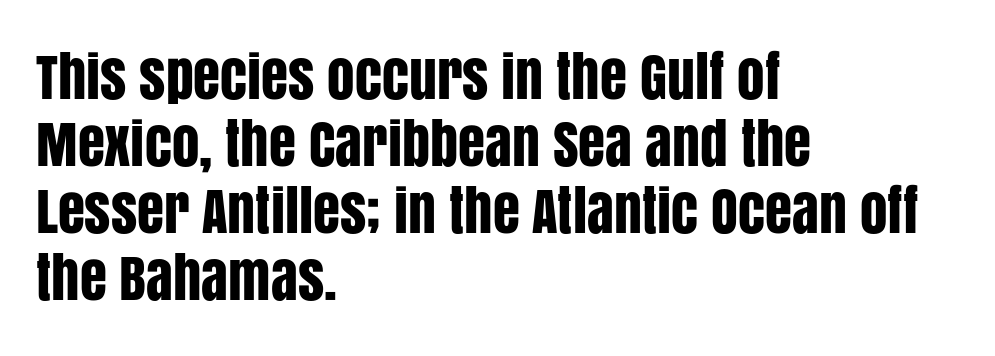
Q: Is the text italic (slanted)? A: No, it is upright.
Q: Is the typeface a serif or a sans-serif typeface? A: Sans-serif.
Q: Is the text underlined? A: No.
Q: How is the paragraph aligned? A: Left-aligned.
Q: Is the spacing between letters normal or unusually wide? A: Normal.
Q: Width (condensed, normal, or wide)? A: Condensed.
Q: Stroke contrast? A: Low.
Q: x-height? A: Large.
Q: Monospaced? A: No.
